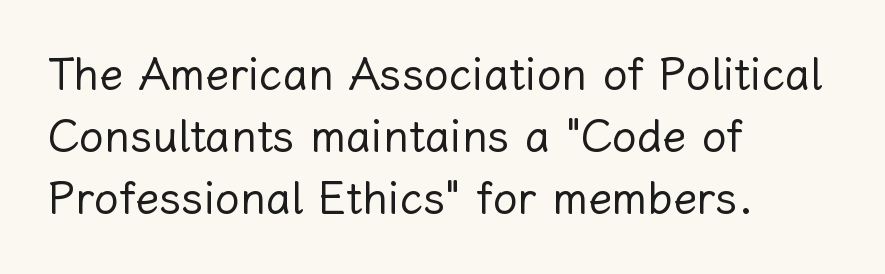
Typeset ragged right — the left edge is the straight one. Glyph-to-glyph distance matches everyday printed text. A typesetter would call this leading conventional body-copy spacing. Compared with a typical body face, this is equally light or lighter still.
